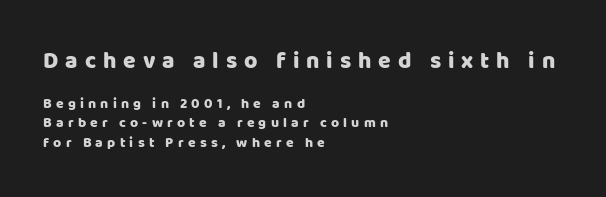
The image shows 23 px text type, upright; set left-aligned, normal line spacing (1.38x), unusually wide letter spacing (+0.3 em), not underlined; the first (top) block is 1.64x larger.
